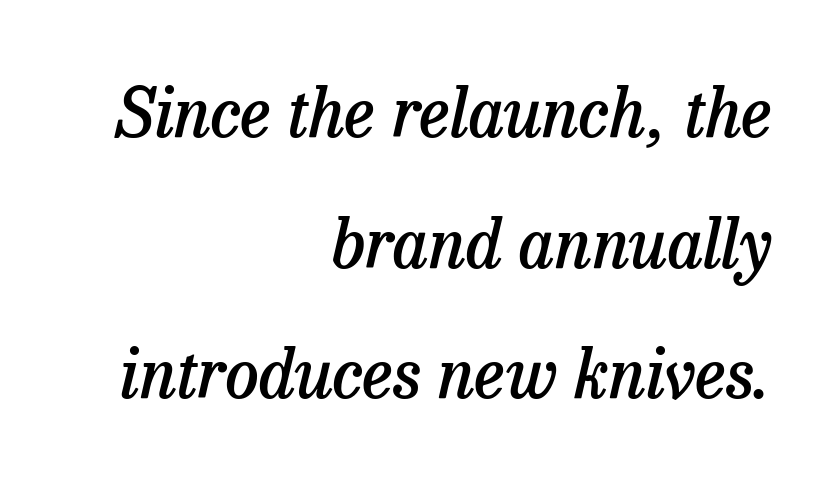
The image shows 67 px semibold serif type, italic (leaning right); set right-aligned, loose line spacing (1.95x), normal letter spacing, not underlined; low stroke contrast and a medium x-height.
